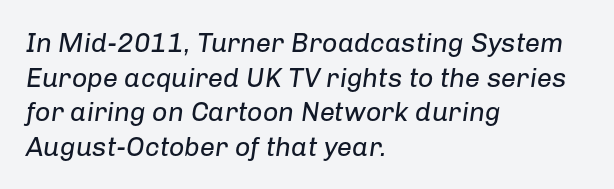
{"italic": "yes", "lean": "right", "slant_degrees": 8, "bold": "no", "underline": "no", "align": "left", "line_spacing": "normal", "line_spacing_ratio": 1.28, "letter_spacing": "normal", "letter_spacing_em": 0.0, "glyph_px": 27}
